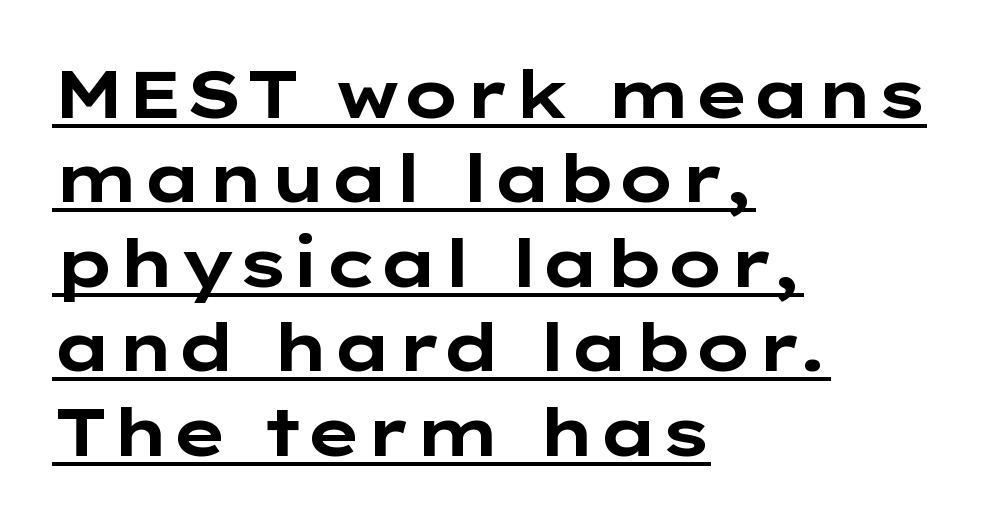
The image shows 66 px bold, wide sans-serif type, upright; set left-aligned, normal line spacing (1.28x), normal letter spacing, underlined; low stroke contrast and a medium x-height.
